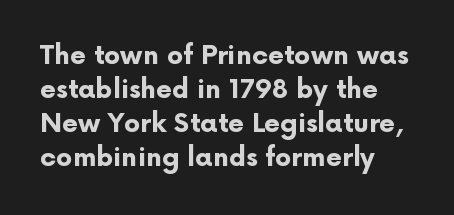
Typeset ragged right — the left edge is the straight one. Words float on clear page, feet unadorned. Vertically, the passage feels balanced, rows spaced as you'd expect. This sample uses plain, unmodified letter spacing. Summary of weight: heavy, a full bold. Characters remain perfectly vertical along every line.
